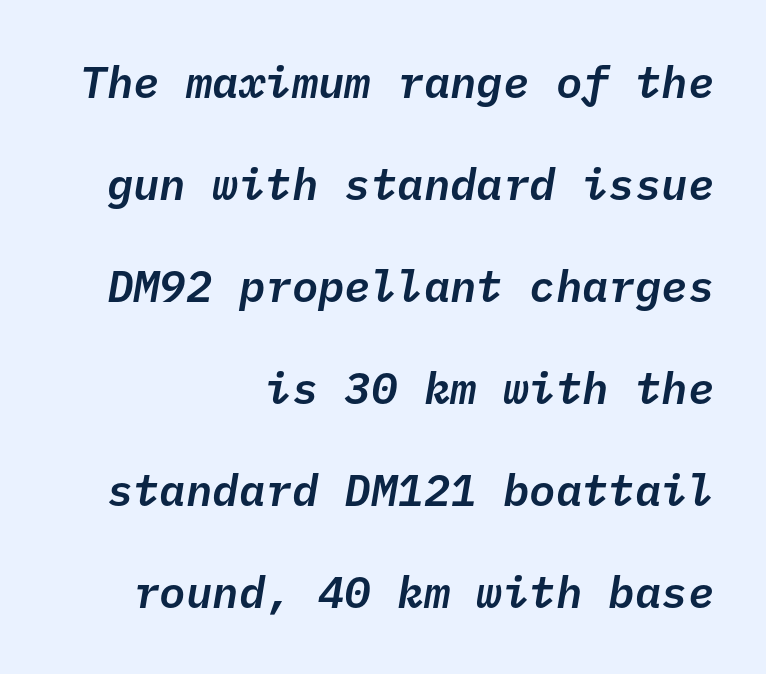
Q: Is the text italic (slanted)? A: Yes, it leans right by about 10 degrees.
Q: Is the text underlined? A: No.
Q: How is the paragraph aligned? A: Right-aligned.
Q: Is the spacing between letters normal or unusually wide? A: Normal.
Q: Is the spacing between lines tight, normal or loose? A: Loose.
Q: Width (condensed, normal, or wide)? A: Normal.
Q: Stroke contrast? A: Low.
Q: x-height? A: Medium.
Q: Monospaced? A: Yes.
